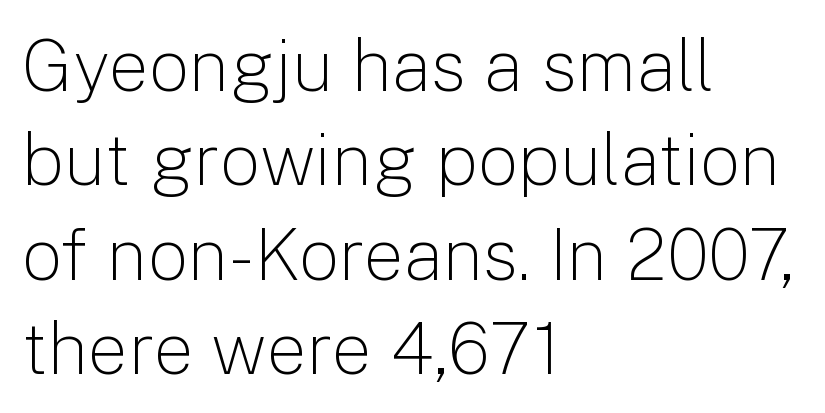
Q: Is the text bold? A: No.
Q: Is the text italic (slanted)? A: No, it is upright.
Q: Is the typeface a serif or a sans-serif typeface? A: Sans-serif.
Q: Is the text underlined? A: No.
Q: How is the paragraph aligned? A: Left-aligned.
Q: Is the spacing between letters normal or unusually wide? A: Normal.
Q: Is the spacing between lines tight, normal or loose? A: Normal.
Q: Width (condensed, normal, or wide)? A: Normal.
Q: Stroke contrast? A: Low.
Q: x-height? A: Medium.
Q: Monospaced? A: No.
